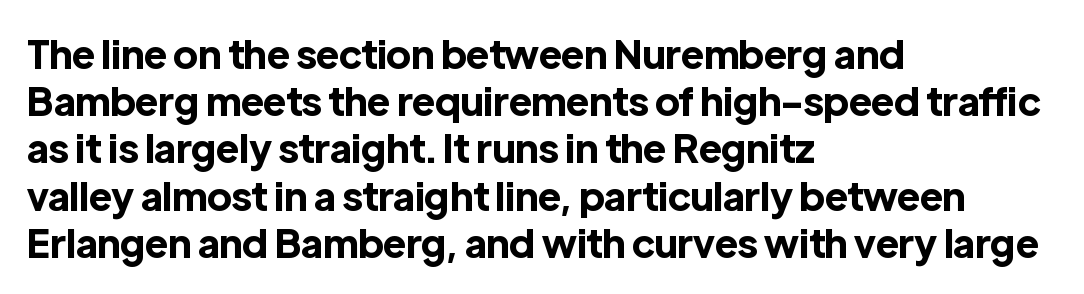
Q: Is the text bold? A: Yes.
Q: Is the text italic (slanted)? A: No, it is upright.
Q: Is the typeface a serif or a sans-serif typeface? A: Sans-serif.
Q: Is the text underlined? A: No.
Q: How is the paragraph aligned? A: Left-aligned.
Q: Is the spacing between letters normal or unusually wide? A: Normal.
Q: Width (condensed, normal, or wide)? A: Normal.
Q: x-height? A: Medium.
Q: Monospaced? A: No.
